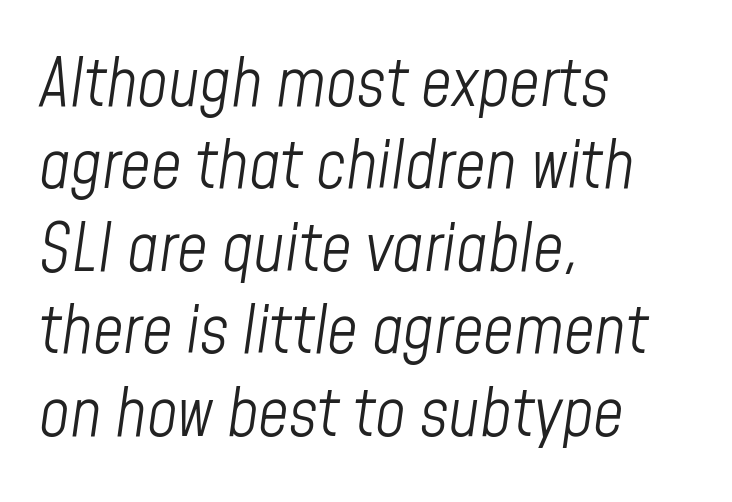
The image shows 67 px light, condensed type, italic (leaning right); set left-aligned, line spacing 1.23x, normal letter spacing, not underlined; low stroke contrast and a medium x-height.
